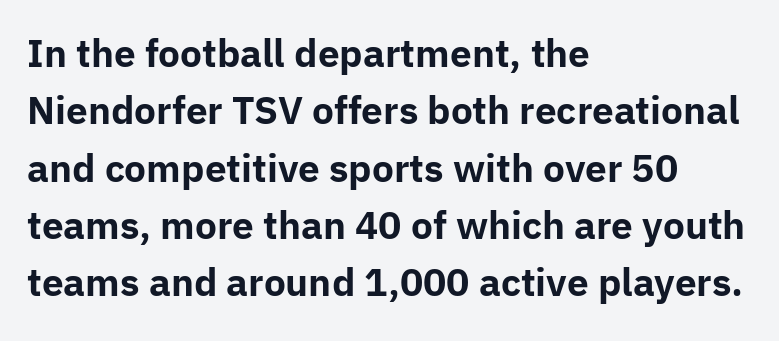
Q: Is the text bold? A: Yes.
Q: Is the text italic (slanted)? A: No, it is upright.
Q: Is the typeface a serif or a sans-serif typeface? A: Sans-serif.
Q: Is the text underlined? A: No.
Q: How is the paragraph aligned? A: Left-aligned.
Q: Is the spacing between letters normal or unusually wide? A: Normal.
Q: Is the spacing between lines tight, normal or loose? A: Normal.
Q: Width (condensed, normal, or wide)? A: Normal.
Q: Stroke contrast? A: Low.
Q: x-height? A: Medium.
Q: Monospaced? A: No.
